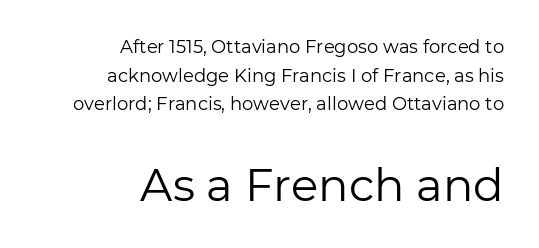
Q: Is the text bold? A: No.
Q: Is the text italic (slanted)? A: No, it is upright.
Q: Is the typeface a serif or a sans-serif typeface? A: Sans-serif.
Q: Is the text underlined? A: No.
Q: How is the paragraph aligned? A: Right-aligned.
Q: Is the spacing between letters normal or unusually wide? A: Normal.
Q: Is the spacing between lines tight, normal or loose? A: Normal.
Q: Which block of text is set in a larger size, the first (top) or the second (bottom)? A: The second (bottom) one.
Q: Width (condensed, normal, or wide)? A: Normal.
Q: Stroke contrast? A: Low.
Q: x-height? A: Medium.
Q: Monospaced? A: No.
